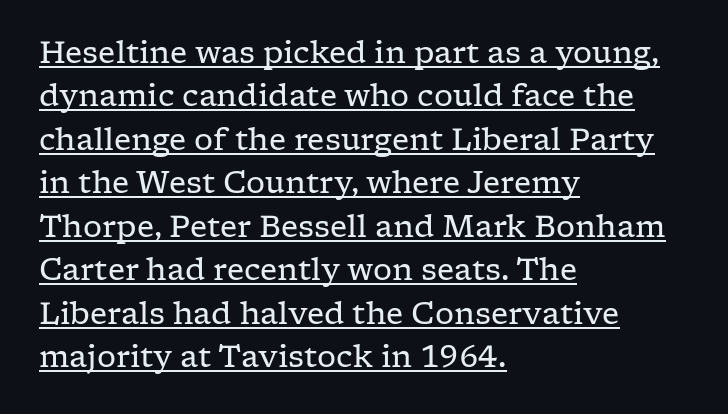
The image shows 30 px regular-weight, wide serif type, upright; set left-aligned, normal line spacing (1.45x), normal letter spacing, underlined; low stroke contrast and a medium x-height.
